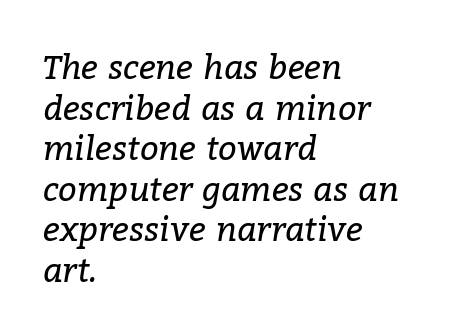
{"serif": "yes", "italic": "yes", "lean": "right", "slant_degrees": 9, "bold": "no", "weight": "regular", "width": "normal", "stroke_contrast": "low", "x_height": "medium", "monospaced": "no", "underline": "no", "align": "left", "line_spacing_ratio": 1.23, "letter_spacing": "normal", "letter_spacing_em": 0.0, "glyph_px": 33}
